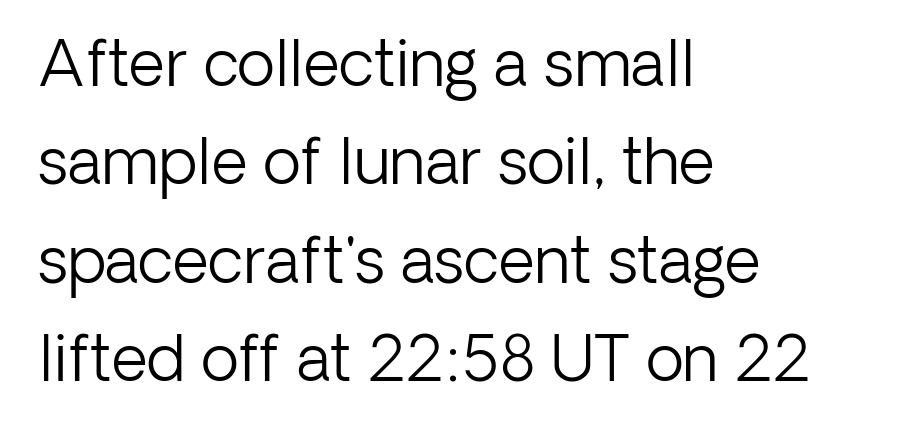
The specimen reads as upright at a glance. To sum up the face: it is a sans, with no serifs. The setting favours the left margin, as ordinary paragraphs usually do. In terms of letterspacing, this is plain default setting.
